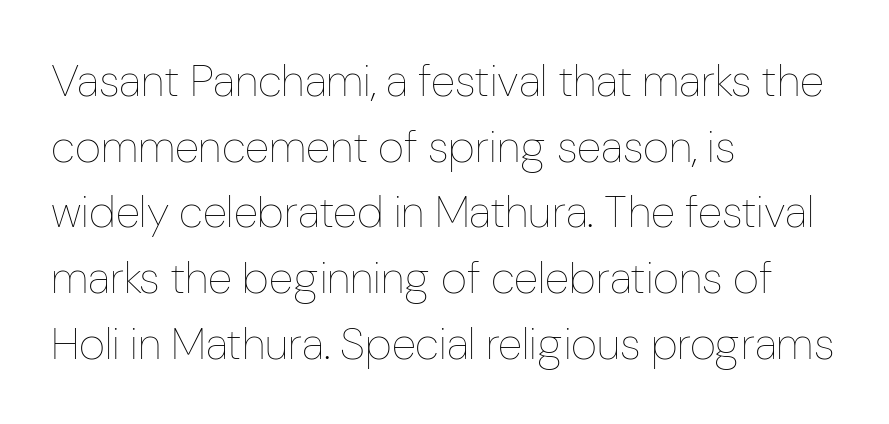
Q: Is the text bold? A: No.
Q: Is the text italic (slanted)? A: No, it is upright.
Q: Is the text underlined? A: No.
Q: How is the paragraph aligned? A: Left-aligned.
Q: Is the spacing between letters normal or unusually wide? A: Normal.
Q: Is the spacing between lines tight, normal or loose? A: Normal.
Q: Width (condensed, normal, or wide)? A: Condensed.
Q: Stroke contrast? A: Low.
Q: x-height? A: Medium.
Q: Monospaced? A: No.
